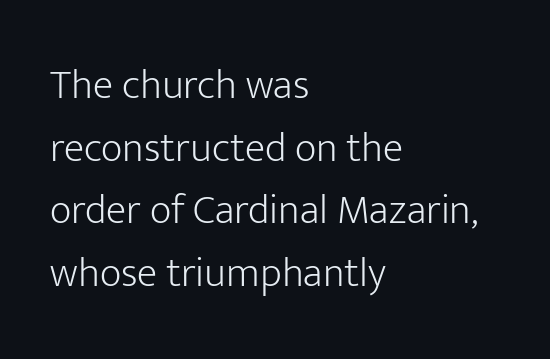
{"serif": "no", "italic": "no", "bold": "no", "weight": "light", "width": "normal", "stroke_contrast": "low", "x_height": "medium", "monospaced": "no", "underline": "no", "align": "left", "line_spacing": "normal", "line_spacing_ratio": 1.49, "letter_spacing": "normal", "letter_spacing_em": 0.0, "glyph_px": 42}
